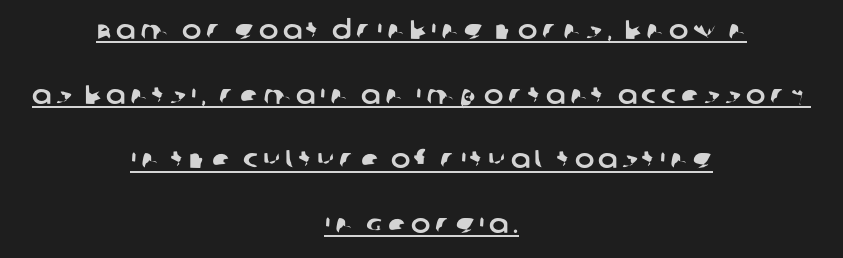
Q: Is the text underlined? A: Yes.
Q: How is the paragraph aligned? A: Centered.
Q: Is the spacing between lines tight, normal or loose? A: Loose.
